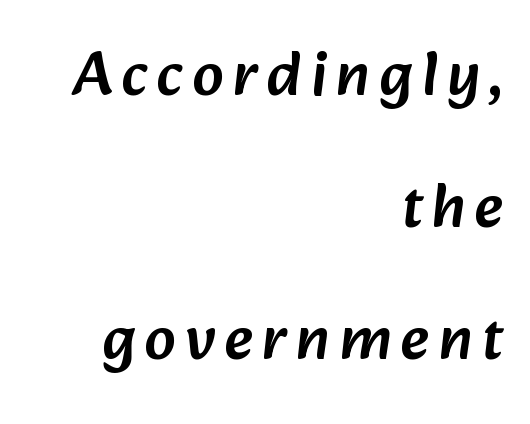
The image shows 62 px sans-serif type; set right-aligned, loose line spacing (2.13x), not underlined; low stroke contrast and a medium x-height.
